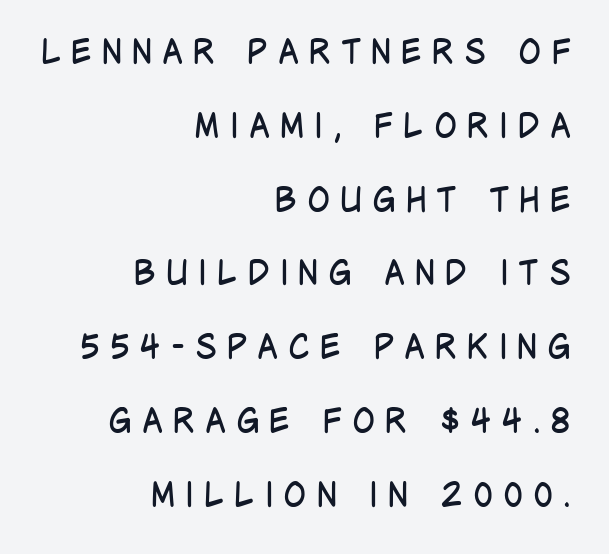
The paragraph shown leans on its right margin. Note the varied advance widths — an 'i' is clearly narrower than an 'm'. The specimen omits any rule beneath the text block's lines. Compared with typical body copy, the letter spacing here is much looser. Each stroke keeps to a modest, everyday thickness or less.
